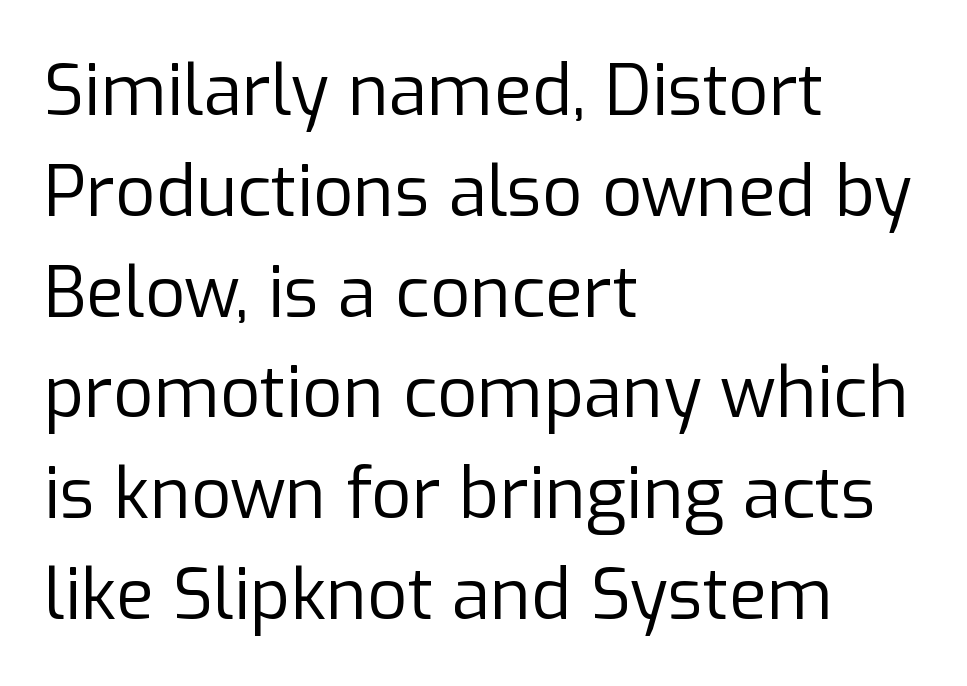
The image shows 70 px regular-weight sans-serif type, upright; set left-aligned, normal line spacing (1.44x), normal letter spacing, not underlined; low stroke contrast and a medium x-height.
